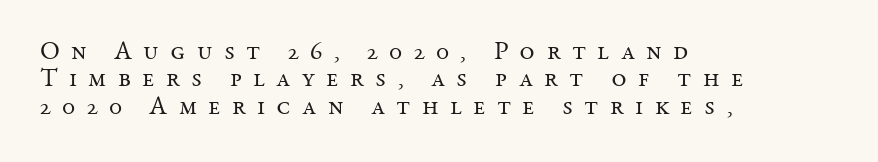
Q: Is the text bold? A: No.
Q: Is the text italic (slanted)? A: No, it is upright.
Q: Is the text underlined? A: No.
Q: How is the paragraph aligned? A: Left-aligned.
Q: Is the spacing between letters normal or unusually wide? A: Unusually wide.
Q: Is the spacing between lines tight, normal or loose? A: Tight.
